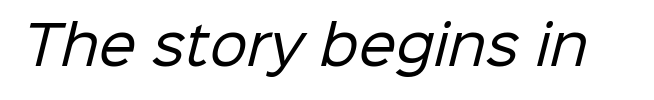
{"serif": "no", "bold": "no", "weight": "regular", "width": "normal", "stroke_contrast": "low", "x_height": "medium", "monospaced": "no", "underline": "no", "letter_spacing": "normal", "letter_spacing_em": 0.0, "glyph_px": 53}
